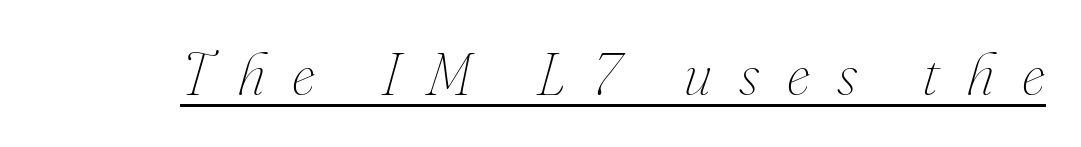
The image shows 60 px thin type, italic (leaning right); set unusually wide letter spacing (+0.45 em), underlined; medium stroke contrast and a small x-height.
